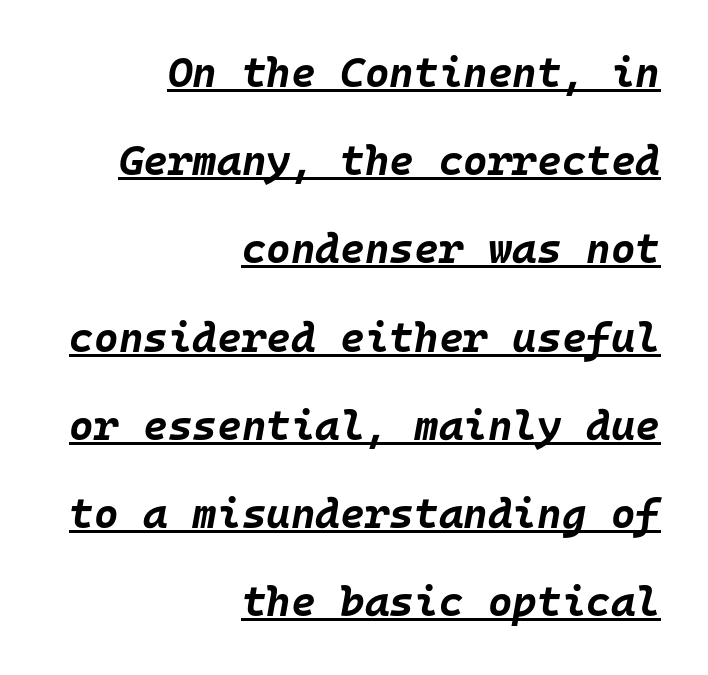
The image shows 42 px bold type, italic (leaning right), monospaced; set right-aligned, loose line spacing (2.1x), normal letter spacing, underlined; low stroke contrast and a large x-height.
